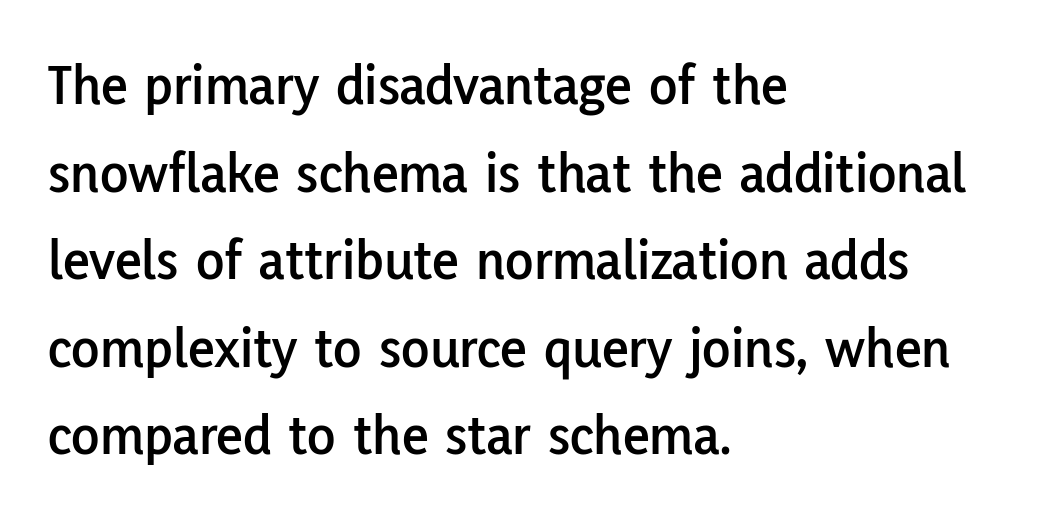
Q: Is the text italic (slanted)? A: No, it is upright.
Q: Is the typeface a serif or a sans-serif typeface? A: Sans-serif.
Q: Is the text underlined? A: No.
Q: How is the paragraph aligned? A: Left-aligned.
Q: Is the spacing between letters normal or unusually wide? A: Normal.
Q: Is the spacing between lines tight, normal or loose? A: Normal.
Q: Width (condensed, normal, or wide)? A: Normal.
Q: Stroke contrast? A: Low.
Q: x-height? A: Medium.
Q: Monospaced? A: No.
